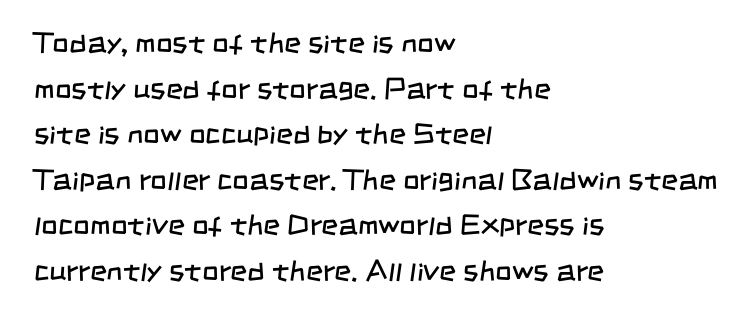
Q: Is the text bold? A: No.
Q: Is the typeface a serif or a sans-serif typeface? A: Sans-serif.
Q: Is the text underlined? A: No.
Q: How is the paragraph aligned? A: Left-aligned.
Q: Is the spacing between letters normal or unusually wide? A: Normal.
Q: Is the spacing between lines tight, normal or loose? A: Normal.
Q: Width (condensed, normal, or wide)? A: Condensed.
Q: Stroke contrast? A: Low.
Q: x-height? A: Large.
Q: Monospaced? A: No.
